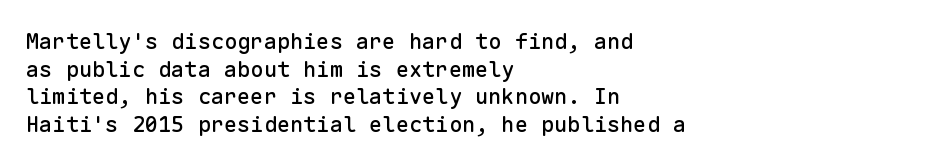
Regarding leading, the lines here are spaced in the standard way. The space beneath each line is pristine and unruled. Tracking value appears to be zero — textbook default spacing. The setting favours the left margin, as ordinary paragraphs usually do.
